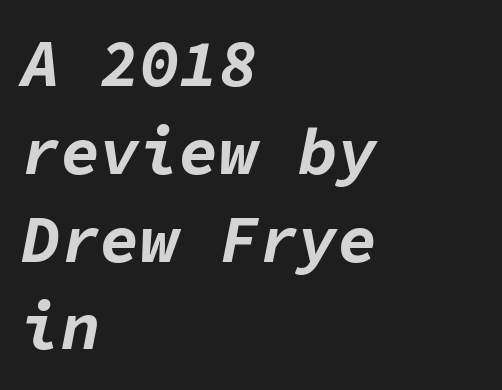
Q: Is the text bold? A: Yes.
Q: Is the text italic (slanted)? A: Yes, it leans right by about 11 degrees.
Q: Is the text underlined? A: No.
Q: How is the paragraph aligned? A: Left-aligned.
Q: Is the spacing between letters normal or unusually wide? A: Normal.
Q: Is the spacing between lines tight, normal or loose? A: Normal.
Q: Width (condensed, normal, or wide)? A: Normal.
Q: Stroke contrast? A: Low.
Q: x-height? A: Medium.
Q: Monospaced? A: Yes.
